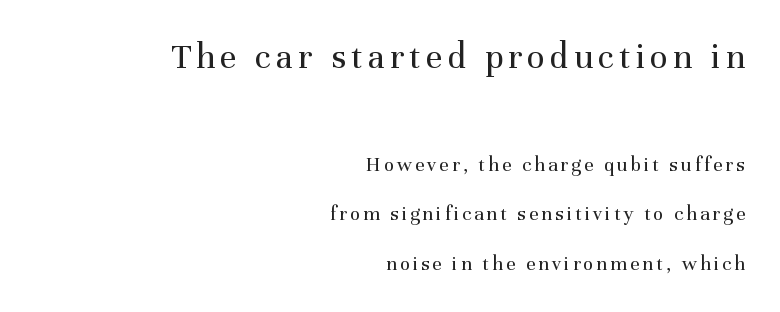
The text block is weighted toward the right margin, trailing off unevenly leftward. One glance says open: line gaps are wider than usual. A bare baseline throughout the passage. Heaviness? Minimal to ordinary, like unemphasized prose. Every character sits straight up, as roman type does.
